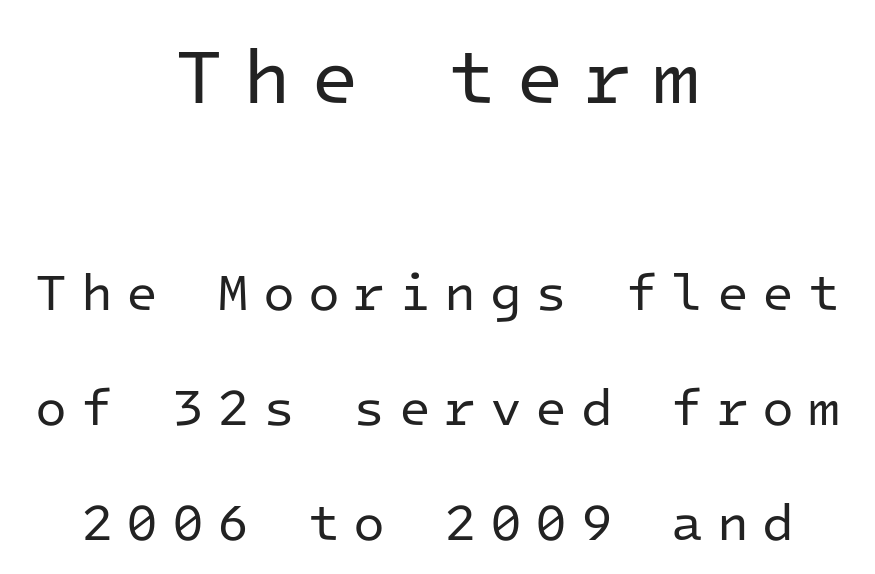
The image shows 78 px regular-weight sans-serif type, upright, monospaced; set centered, loose line spacing (2.22x), unusually wide letter spacing (+0.26 em), not underlined; the first (top) block is 1.5x larger; low stroke contrast and a medium x-height.
